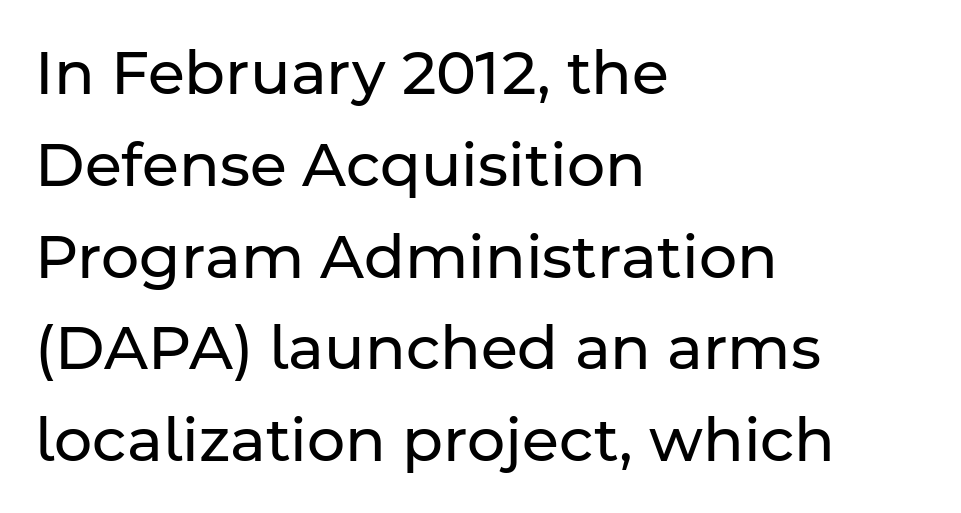
Q: Is the text bold? A: No.
Q: Is the text italic (slanted)? A: No, it is upright.
Q: Is the typeface a serif or a sans-serif typeface? A: Sans-serif.
Q: Is the text underlined? A: No.
Q: How is the paragraph aligned? A: Left-aligned.
Q: Is the spacing between letters normal or unusually wide? A: Normal.
Q: Is the spacing between lines tight, normal or loose? A: Normal.
Q: Width (condensed, normal, or wide)? A: Normal.
Q: Stroke contrast? A: Low.
Q: x-height? A: Medium.
Q: Monospaced? A: No.
